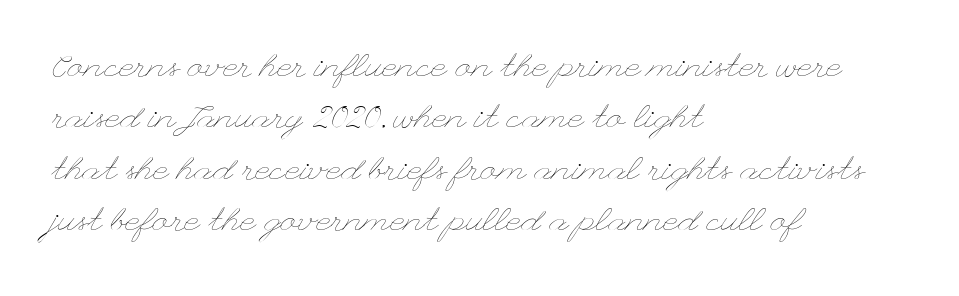
A light-to-regular cut is what we see here. This sample is left-justified, so line endings fall wherever the words run out. Students, note that the glyphs here touch the page at normal intervals. The vertical gap from one line to the next is medium. Underline: absent.
